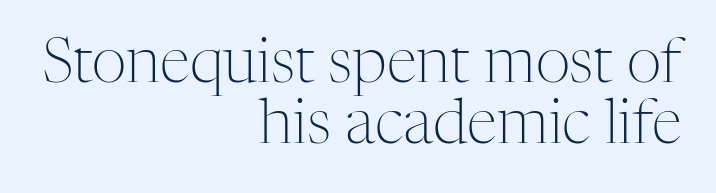
Q: Is the text bold? A: No.
Q: Is the text italic (slanted)? A: No, it is upright.
Q: Is the typeface a serif or a sans-serif typeface? A: Serif.
Q: Is the text underlined? A: No.
Q: How is the paragraph aligned? A: Right-aligned.
Q: Is the spacing between letters normal or unusually wide? A: Normal.
Q: Is the spacing between lines tight, normal or loose? A: Tight.
Q: Width (condensed, normal, or wide)? A: Normal.
Q: Stroke contrast? A: Medium.
Q: x-height? A: Medium.
Q: Monospaced? A: No.
